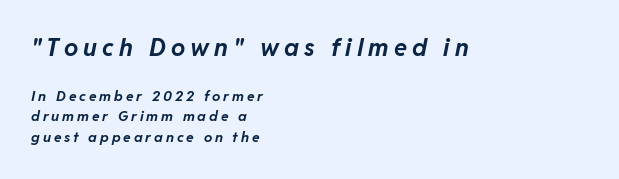
The passage shown has open, widely tracked lettering throughout. Compared with ordinary roman type, these characters are visibly tilted. As a designer I'd log this as weight 700, bold. The setting favours the left margin, as ordinary paragraphs usually do. Check the space under the baseline: it is left empty. Regarding leading, the lines here are spaced in the standard way.
